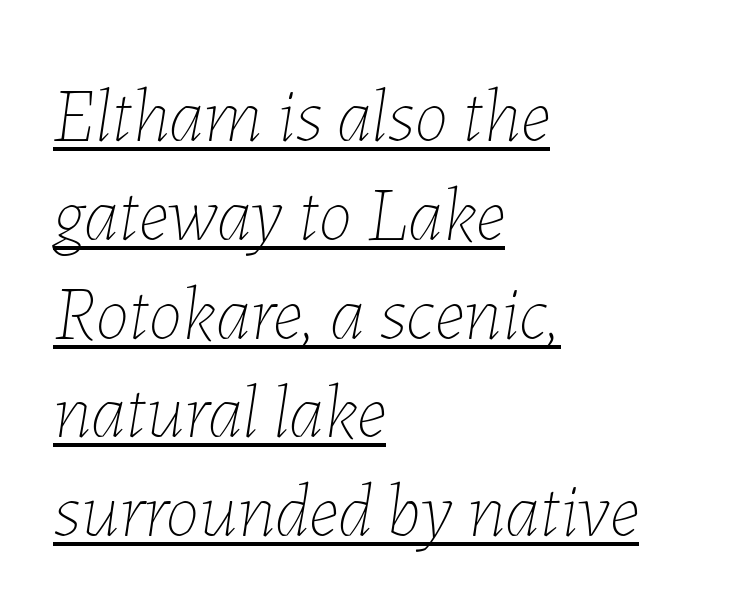
Caption: lettering with a line underneath. Successive baselines arrive at the customary interval. Looks like regular typesetting: each glyph gets only the width it needs. The compositor pushed each line to the left boundary.
